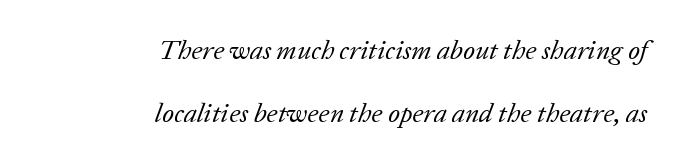
This rendering uses right alignment, leaving the left contour irregular. An italicized treatment has been applied to the whole sample. A typesetter would call this zero additional tracking. A bare baseline throughout the passage.
